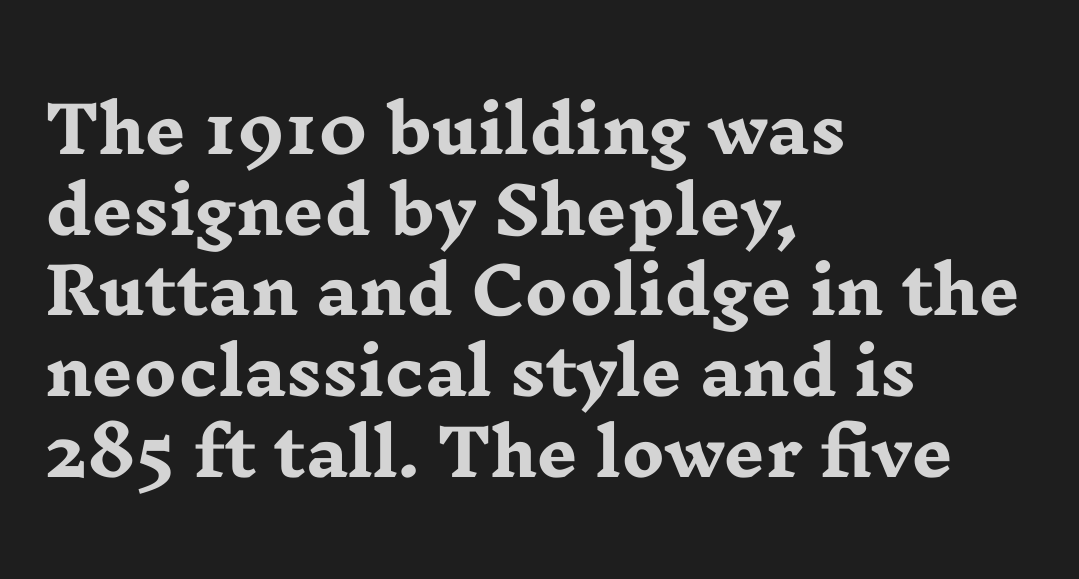
{"serif": "yes", "italic": "no", "bold": "yes", "weight": "heavy", "width": "wide", "stroke_contrast": "low", "x_height": "medium", "monospaced": "no", "underline": "no", "align": "left", "line_spacing": "normal", "line_spacing_ratio": 1.26, "letter_spacing": "normal", "letter_spacing_em": 0.0, "glyph_px": 64}
